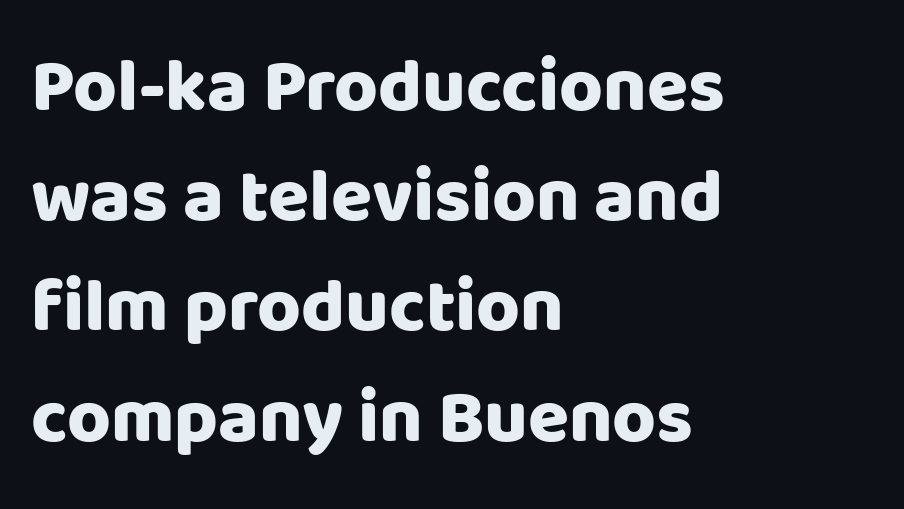
The image shows 75 px heavy sans-serif type, upright; set left-aligned, normal line spacing (1.47x), normal letter spacing, not underlined; low stroke contrast and a large x-height.
